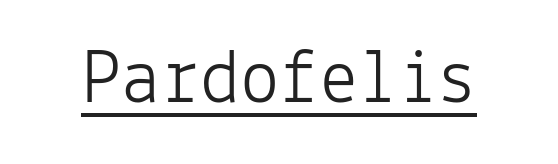
The image shows 79 px light sans-serif type, upright, monospaced; set normal letter spacing, underlined; low stroke contrast and a medium x-height.
